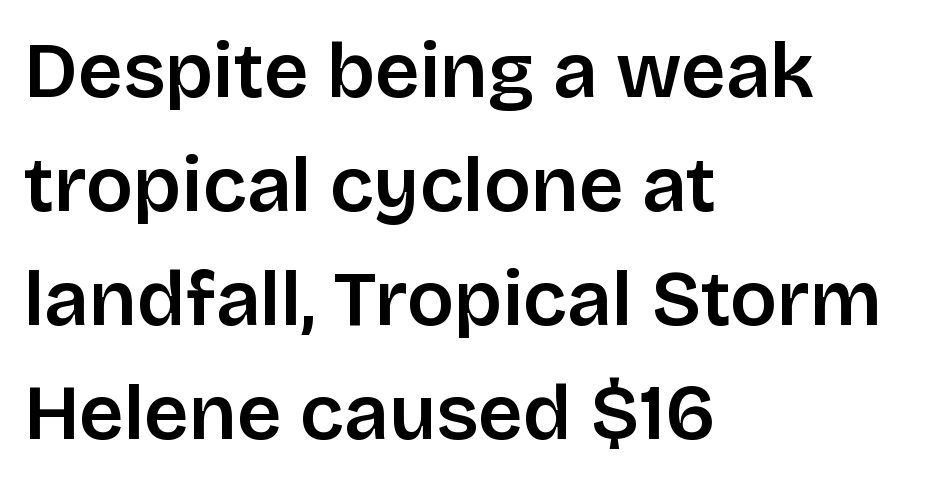
Q: Is the text italic (slanted)? A: No, it is upright.
Q: Is the typeface a serif or a sans-serif typeface? A: Sans-serif.
Q: Is the text underlined? A: No.
Q: How is the paragraph aligned? A: Left-aligned.
Q: Is the spacing between letters normal or unusually wide? A: Normal.
Q: Is the spacing between lines tight, normal or loose? A: Normal.
Q: Width (condensed, normal, or wide)? A: Normal.
Q: Stroke contrast? A: Low.
Q: x-height? A: Large.
Q: Monospaced? A: No.
